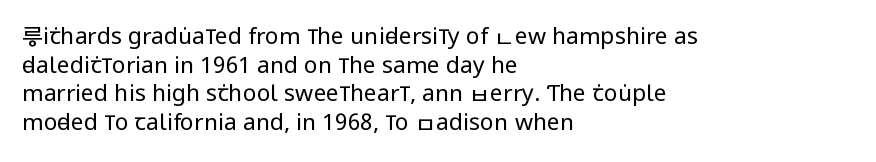
The image shows 23 px text type, upright; set left-aligned, line spacing 1.24x, normal letter spacing, not underlined.
